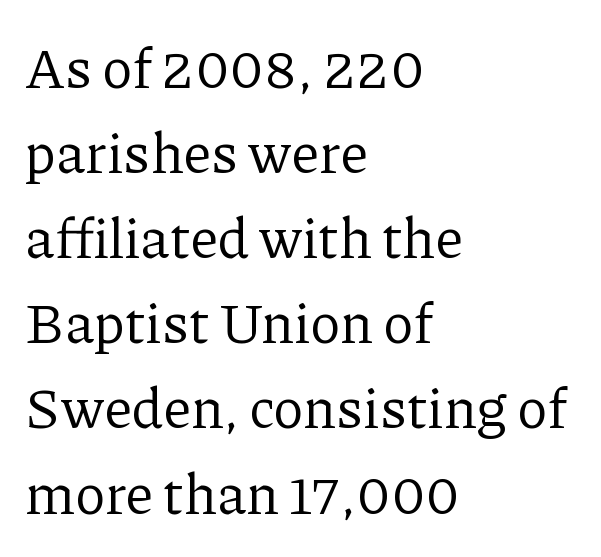
Italic: no, the glyphs are upright roman. Nothing unusual about the tracking: characters are spaced as the font intends. If you drew a ruler down the left edge, every line would touch it. This is serif lettering, the kind often seen in printed books. Think standard paragraph weight, or any step lighter than that.
